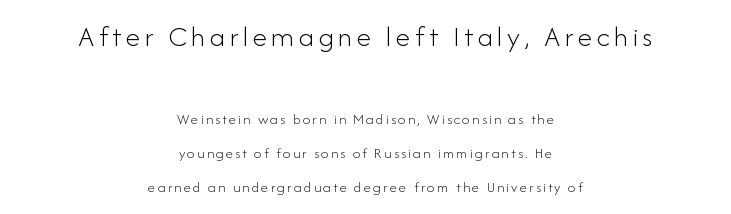
{"serif": "no", "italic": "no", "bold": "no", "weight": "light", "width": "normal", "stroke_contrast": "low", "x_height": "small", "monospaced": "no", "underline": "no", "align": "center", "line_spacing": "loose", "line_spacing_ratio": 2.29, "larger_block": "first", "size_ratio": 2.0, "glyph_px": 30}
